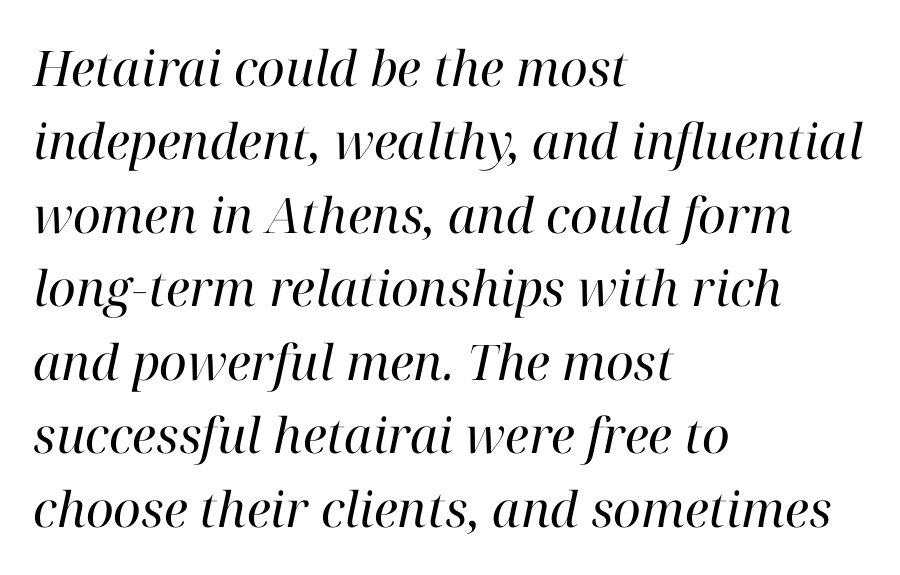
These lines are rendered in a variable-pitch font. Look at the tracking — it's just the regular setting, nothing added. The rendering applies a slant to the glyphs. The typeface has the unassuming heft of standard copy or less. Type without underlining. Line spacing here is normal.
